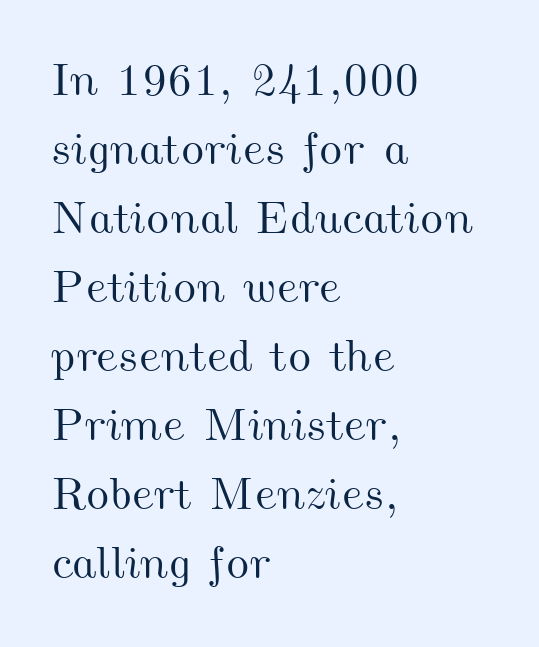
{"width": "wide", "stroke_contrast": "medium", "x_height": "small", "monospaced": "no", "underline": "no", "align": "left", "line_spacing": "normal", "line_spacing_ratio": 1.5, "letter_spacing": "normal", "letter_spacing_em": 0.0, "glyph_px": 46}
